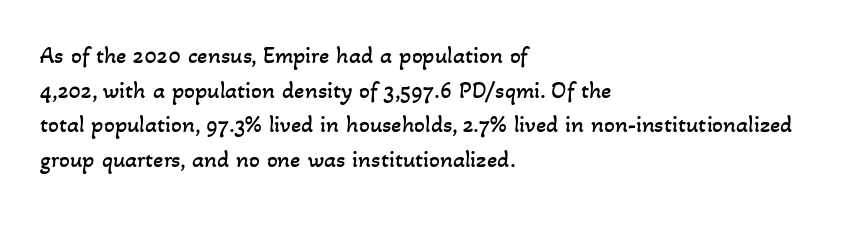
Q: Is the text bold? A: No.
Q: Is the text underlined? A: No.
Q: How is the paragraph aligned? A: Left-aligned.
Q: Is the spacing between letters normal or unusually wide? A: Normal.
Q: Is the spacing between lines tight, normal or loose? A: Normal.
